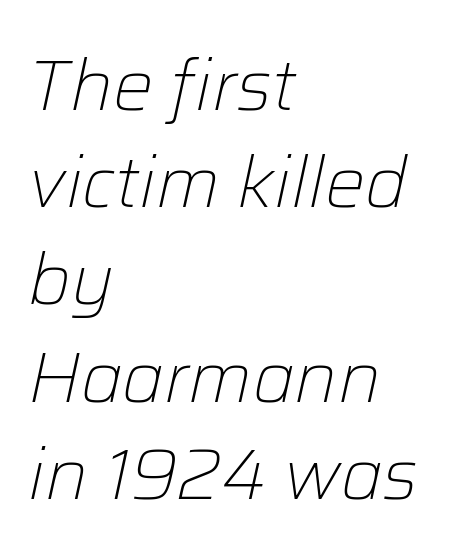
The image shows 72 px light type, italic (leaning right); set left-aligned, normal line spacing (1.35x), normal letter spacing, not underlined; low stroke contrast and a medium x-height.
